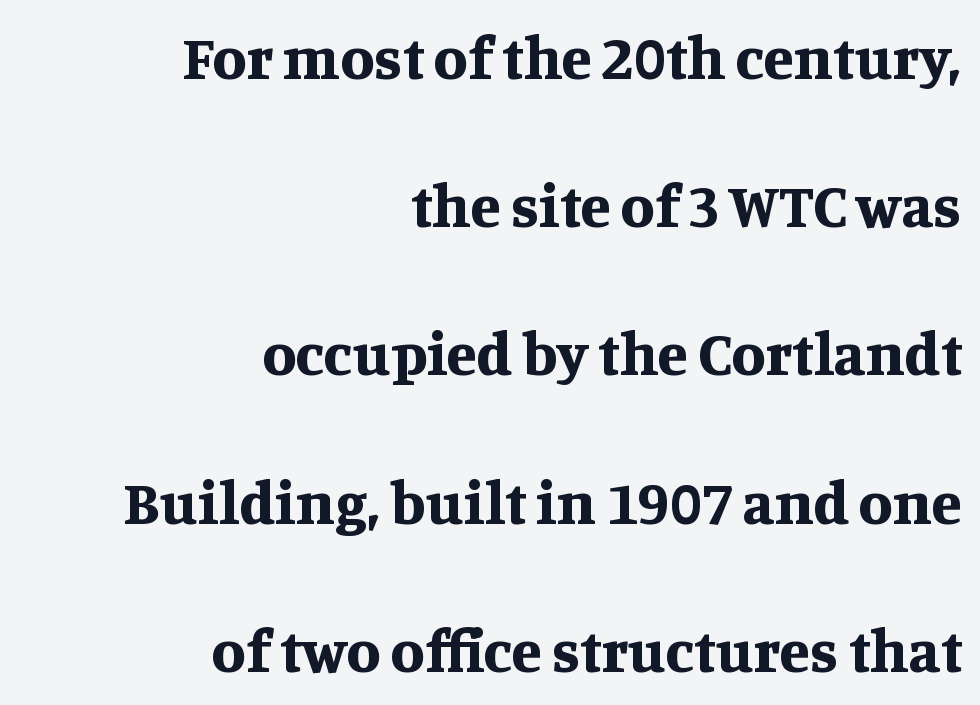
{"serif": "yes", "italic": "no", "bold": "yes", "weight": "bold", "width": "normal", "stroke_contrast": "medium", "x_height": "large", "monospaced": "no", "underline": "no", "align": "right", "line_spacing": "loose", "line_spacing_ratio": 2.39, "letter_spacing": "normal", "letter_spacing_em": 0.0, "glyph_px": 62}
